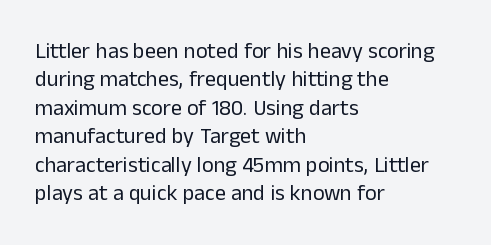
{"italic": "no", "bold": "no", "underline": "no", "align": "left", "line_spacing": "normal", "line_spacing_ratio": 1.29, "letter_spacing": "normal", "letter_spacing_em": 0.0, "glyph_px": 22}
